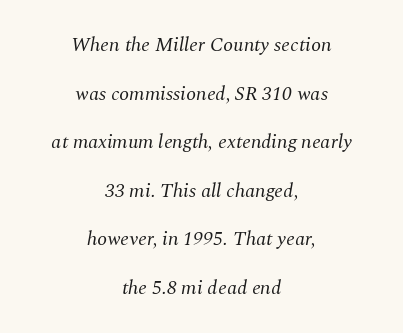
Is there much room between lines? Yes — plenty of vertical air separates them. These lines keep a tight, regular rhythm from letter to letter. Style check: oblique. Alignment: centered.
